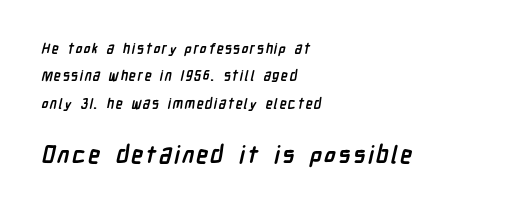
Typographic density is high because the face is bold. How would I describe the line gaps? Wide and relaxed. A student would call this left alignment; a typographer would say flush left, rag right. Descenders hang freely into open space.
